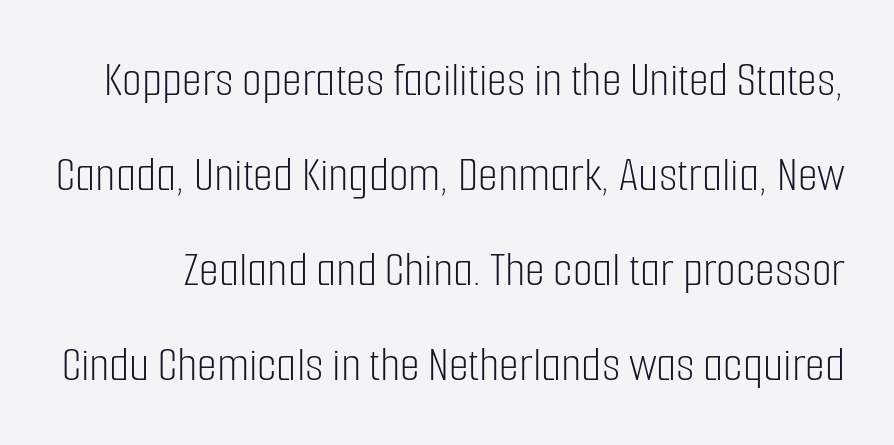
{"serif": "no", "italic": "no", "bold": "no", "weight": "light", "width": "condensed", "stroke_contrast": "low", "x_height": "medium", "monospaced": "no", "underline": "no", "line_spacing_ratio": 1.86, "letter_spacing": "normal", "letter_spacing_em": 0.0, "glyph_px": 51}
